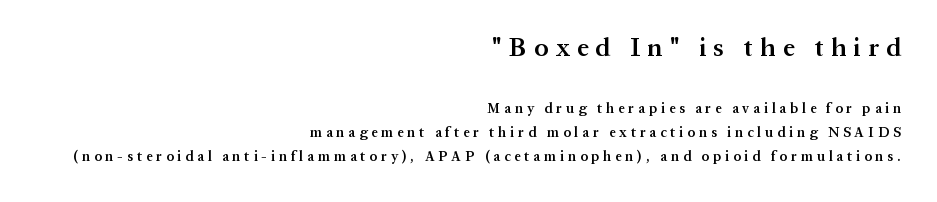
Q: Is the text bold? A: Semi-bold.
Q: Is the text italic (slanted)? A: No, it is upright.
Q: Is the text underlined? A: No.
Q: How is the paragraph aligned? A: Right-aligned.
Q: Is the spacing between letters normal or unusually wide? A: Unusually wide.
Q: Which block of text is set in a larger size, the first (top) or the second (bottom)? A: The first (top) one.
